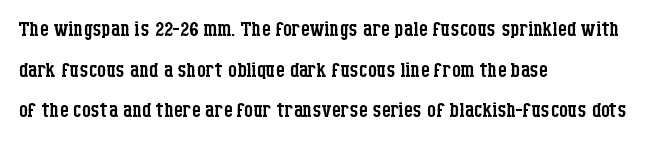
The image shows 28 px regular-weight, condensed serif type, upright; set left-aligned, normal line spacing (1.45x), normal letter spacing, not underlined; low stroke contrast and a large x-height.
